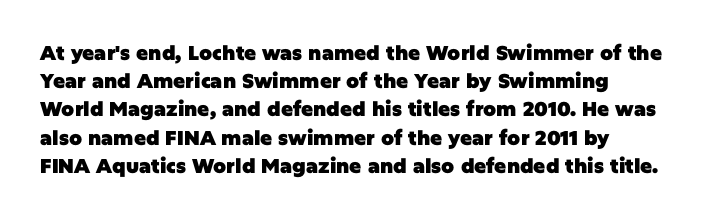
{"italic": "no", "bold": "yes", "underline": "no", "align": "left", "line_spacing": "normal", "line_spacing_ratio": 1.41, "letter_spacing": "normal", "letter_spacing_em": 0.0, "glyph_px": 20}
